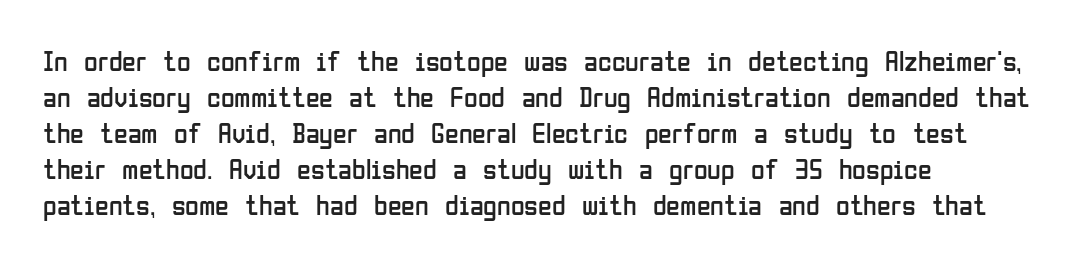
{"serif": "no", "italic": "no", "bold": "no", "weight": "regular", "width": "condensed", "stroke_contrast": "low", "x_height": "medium", "monospaced": "no", "underline": "no", "align": "left", "line_spacing": "normal", "line_spacing_ratio": 1.29, "letter_spacing": "normal", "letter_spacing_em": 0.0, "glyph_px": 28}
